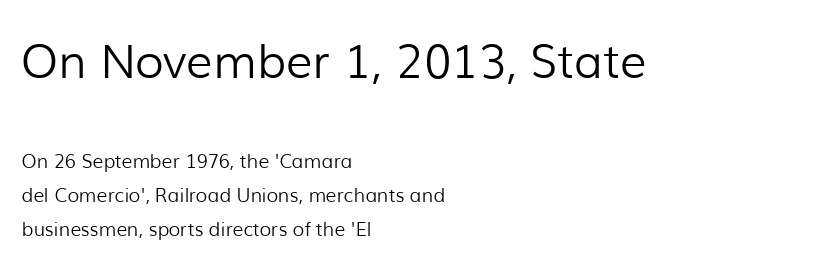
Q: Is the text bold? A: No.
Q: Is the text italic (slanted)? A: No, it is upright.
Q: Is the typeface a serif or a sans-serif typeface? A: Sans-serif.
Q: Is the text underlined? A: No.
Q: How is the paragraph aligned? A: Left-aligned.
Q: Is the spacing between letters normal or unusually wide? A: Normal.
Q: Which block of text is set in a larger size, the first (top) or the second (bottom)? A: The first (top) one.
Q: Width (condensed, normal, or wide)? A: Normal.
Q: Stroke contrast? A: Low.
Q: x-height? A: Medium.
Q: Monospaced? A: No.
